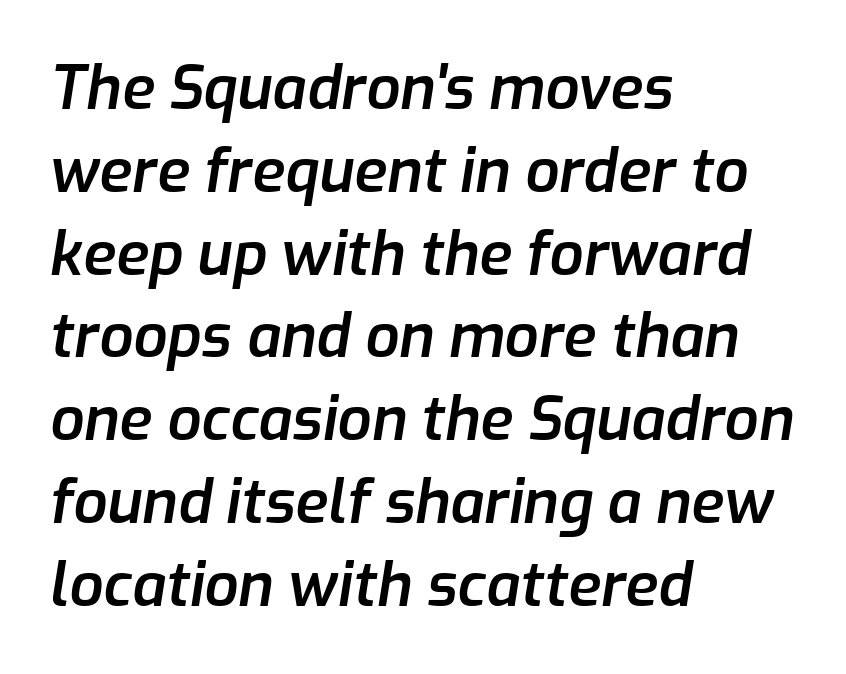
The image shows 60 px semibold type, italic (leaning right); set left-aligned, normal line spacing (1.38x), normal letter spacing, not underlined; low stroke contrast and a medium x-height.
